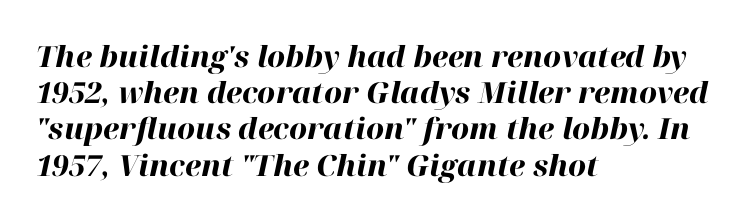
Q: Is the text bold? A: Yes.
Q: Is the text italic (slanted)? A: Yes, it leans right by about 12 degrees.
Q: Is the text underlined? A: No.
Q: How is the paragraph aligned? A: Left-aligned.
Q: Is the spacing between letters normal or unusually wide? A: Normal.
Q: Is the spacing between lines tight, normal or loose? A: Normal.
Q: Width (condensed, normal, or wide)? A: Normal.
Q: Stroke contrast? A: High.
Q: x-height? A: Medium.
Q: Monospaced? A: No.
